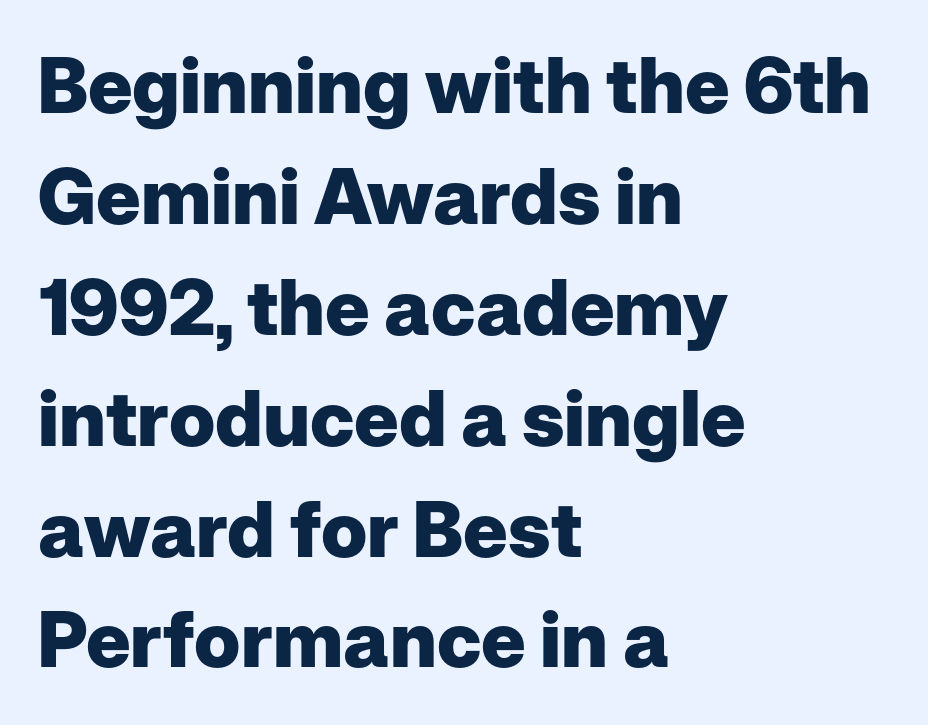
Q: Is the text bold? A: Yes.
Q: Is the text italic (slanted)? A: No, it is upright.
Q: Is the typeface a serif or a sans-serif typeface? A: Sans-serif.
Q: Is the text underlined? A: No.
Q: How is the paragraph aligned? A: Left-aligned.
Q: Is the spacing between letters normal or unusually wide? A: Normal.
Q: Is the spacing between lines tight, normal or loose? A: Normal.
Q: Width (condensed, normal, or wide)? A: Normal.
Q: Stroke contrast? A: Low.
Q: x-height? A: Medium.
Q: Monospaced? A: No.
